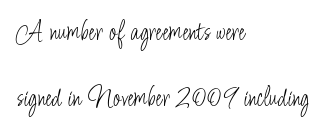
The passage shown is typed in a proportional face where columns would drift. Letterform terminals end flat and unadorned throughout the passage. Widely set lines give the paragraph a tall, airy silhouette.
